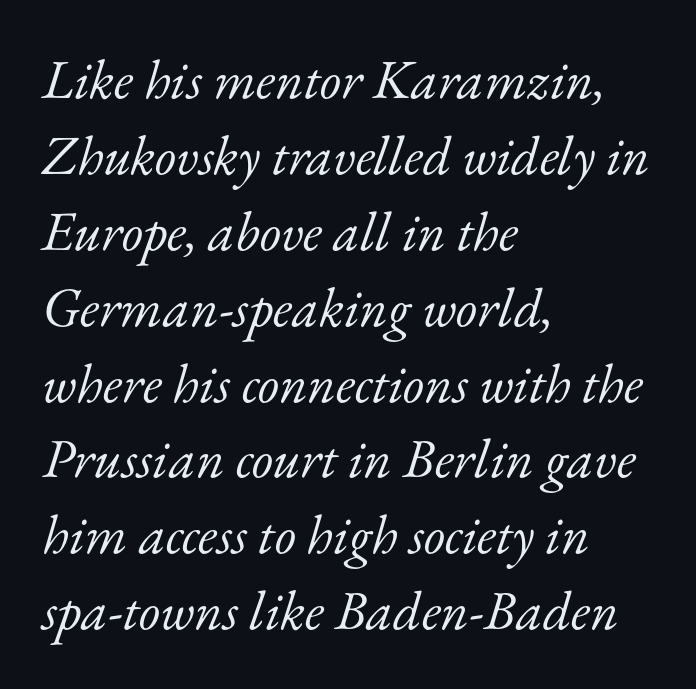
{"serif": "yes", "italic": "yes", "lean": "right", "slant_degrees": 17, "bold": "no", "weight": "light", "width": "normal", "stroke_contrast": "low", "x_height": "small", "monospaced": "no", "underline": "no", "align": "left", "line_spacing": "normal", "line_spacing_ratio": 1.38, "letter_spacing": "normal", "letter_spacing_em": 0.0, "glyph_px": 55}
